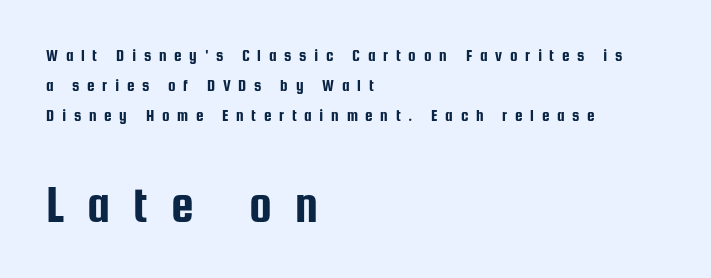
{"serif": "no", "italic": "no", "width": "condensed", "stroke_contrast": "low", "x_height": "medium", "monospaced": "no", "underline": "no", "align": "left", "line_spacing_ratio": 1.77, "letter_spacing": "wide", "letter_spacing_em": 0.45, "larger_block": "second", "size_ratio": 3.0, "glyph_px": 51}
